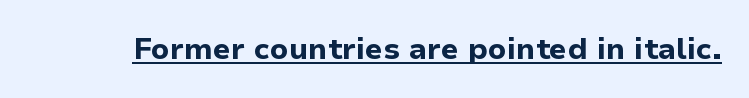
These words are printed bold, with thick strokes throughout. Varying glyph widths throughout — classic text-font behaviour. Words appear dense and cohesive because spacing is normal. The designer went with a sans here, leaving each stem footless.
